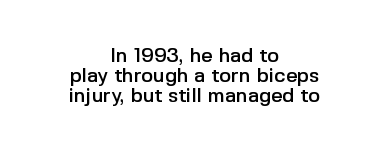
{"italic": "no", "underline": "no", "align": "center", "line_spacing": "tight", "line_spacing_ratio": 0.99, "letter_spacing": "normal", "letter_spacing_em": 0.0, "glyph_px": 20}
